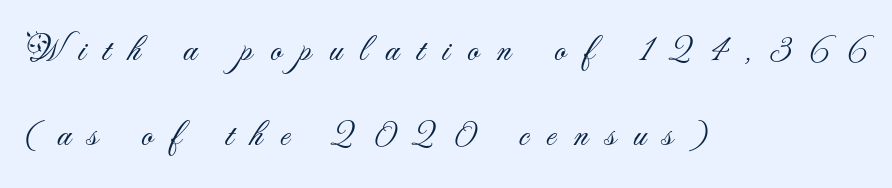
Q: Is the text bold? A: No.
Q: Is the text italic (slanted)? A: Yes.
Q: Is the typeface a serif or a sans-serif typeface? A: Sans-serif.
Q: Is the text underlined? A: No.
Q: How is the paragraph aligned? A: Left-aligned.
Q: Is the spacing between letters normal or unusually wide? A: Unusually wide.
Q: Is the spacing between lines tight, normal or loose? A: Loose.
Q: Width (condensed, normal, or wide)? A: Normal.
Q: Stroke contrast? A: Medium.
Q: x-height? A: Small.
Q: Monospaced? A: No.
